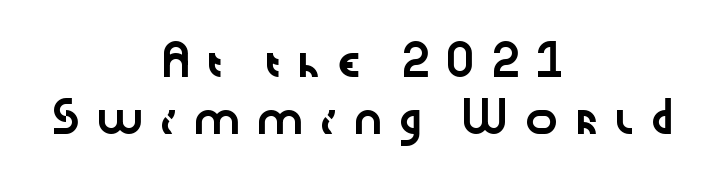
The image shows 28 px wide sans-serif type, upright; set centered, loose line spacing (2.05x), unusually wide letter spacing (+0.45 em), not underlined; low stroke contrast and a medium x-height.
